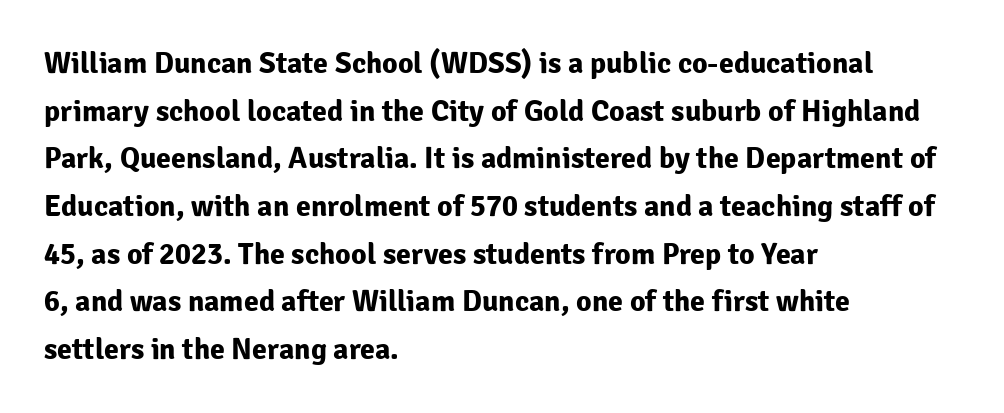
{"serif": "no", "italic": "no", "bold": "yes", "weight": "bold", "width": "normal", "stroke_contrast": "low", "x_height": "medium", "monospaced": "no", "underline": "no", "align": "left", "line_spacing": "normal", "line_spacing_ratio": 1.59, "letter_spacing": "normal", "letter_spacing_em": 0.0, "glyph_px": 30}
